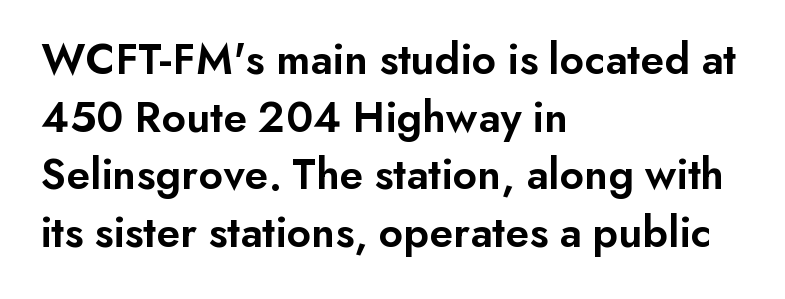
{"serif": "no", "italic": "no", "bold": "semi", "weight": "semibold", "width": "normal", "stroke_contrast": "low", "x_height": "small", "monospaced": "no", "underline": "no", "align": "left", "line_spacing": "normal", "line_spacing_ratio": 1.28, "letter_spacing": "normal", "letter_spacing_em": 0.0, "glyph_px": 45}
